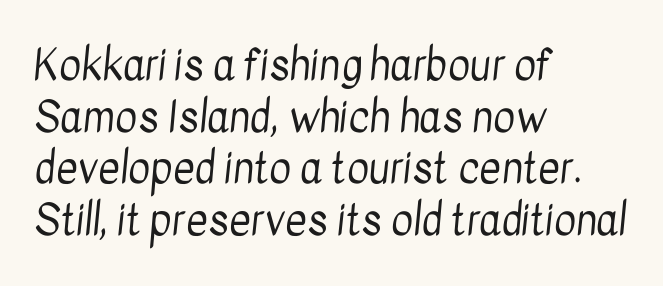
The image shows 42 px regular-weight, condensed sans-serif type; set left-aligned, line spacing 1.23x, normal letter spacing, not underlined; low stroke contrast and a medium x-height.
